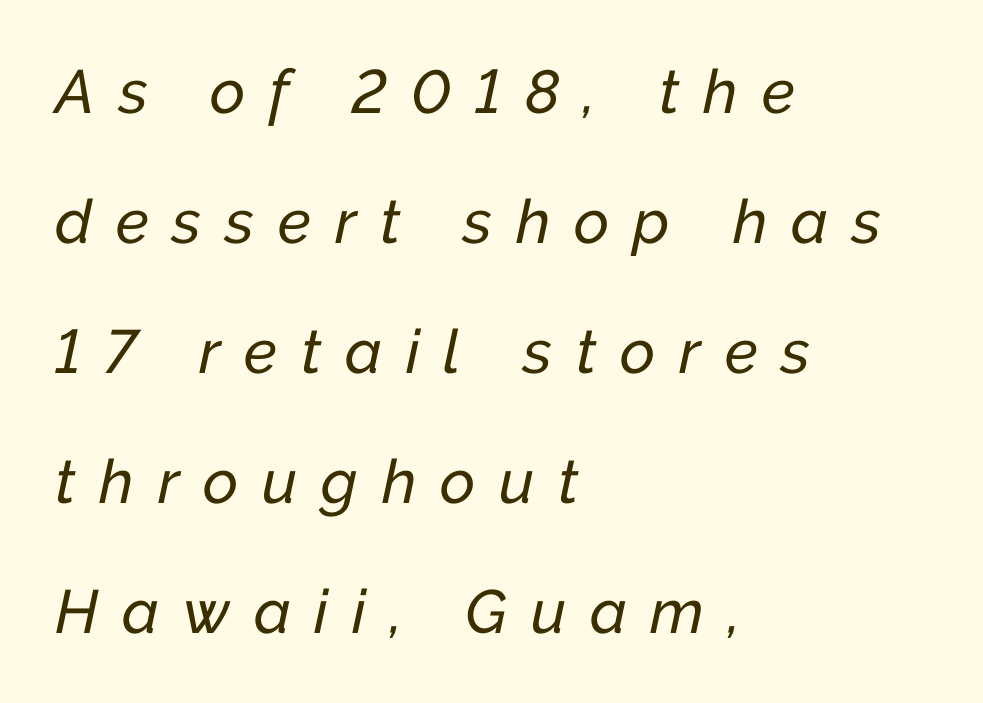
Caption: multi-line text, flush left, ragged right. Check the space under the baseline: it is left empty. These lines are rendered in a variable-pitch font. Horizontal bands of white between lines are thick stripes. The face used here is rendered with a markedly widened letterfit. The letters are slanted; this is an italic face.
